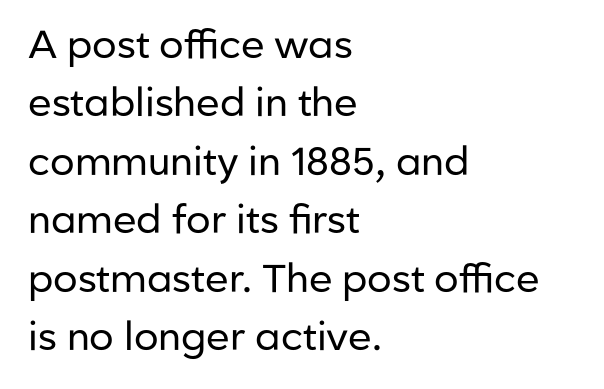
Q: Is the text bold? A: No.
Q: Is the text italic (slanted)? A: No, it is upright.
Q: Is the typeface a serif or a sans-serif typeface? A: Sans-serif.
Q: Is the text underlined? A: No.
Q: How is the paragraph aligned? A: Left-aligned.
Q: Is the spacing between letters normal or unusually wide? A: Normal.
Q: Is the spacing between lines tight, normal or loose? A: Normal.
Q: Width (condensed, normal, or wide)? A: Normal.
Q: Stroke contrast? A: Low.
Q: x-height? A: Medium.
Q: Monospaced? A: No.
